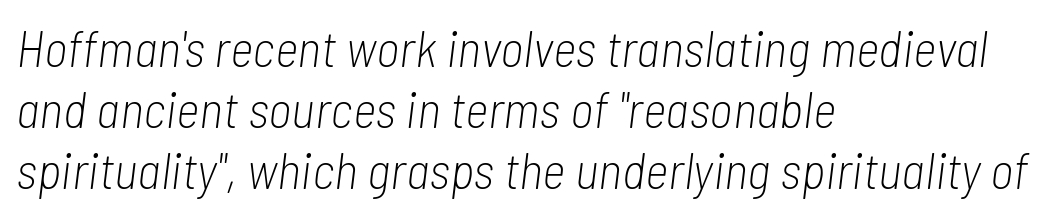
The image shows 51 px light, condensed type, italic (leaning right); set left-aligned, line spacing 1.2x, normal letter spacing, not underlined; low stroke contrast and a medium x-height.
